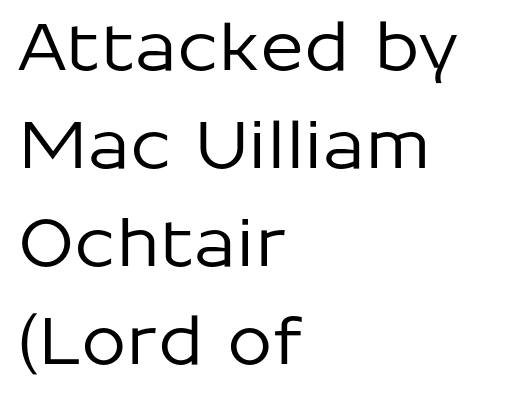
The image shows 65 px sans-serif type, upright; set left-aligned, normal line spacing (1.51x), normal letter spacing, not underlined; low stroke contrast and a medium x-height.
